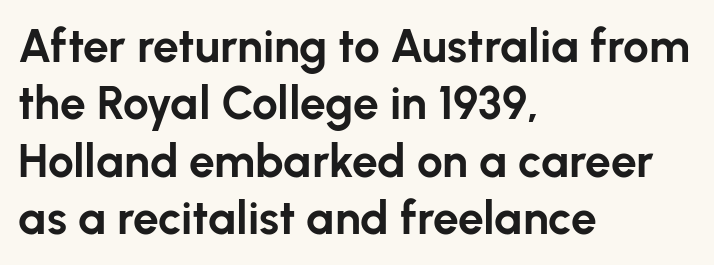
The image shows 46 px bold sans-serif type, upright; set left-aligned, normal line spacing (1.25x), normal letter spacing, not underlined; low stroke contrast and a medium x-height.
